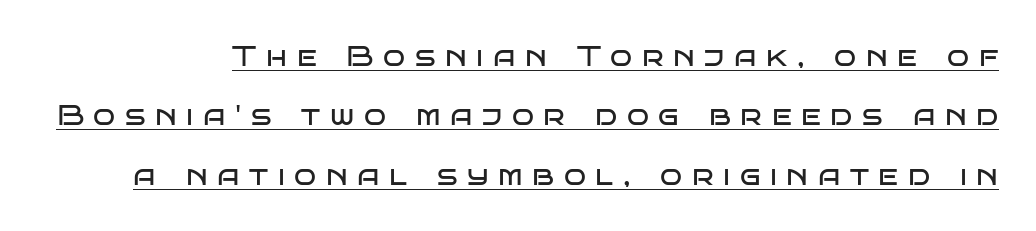
Q: Is the text bold? A: No.
Q: Is the text italic (slanted)? A: No, it is upright.
Q: Is the typeface a serif or a sans-serif typeface? A: Sans-serif.
Q: Is the text underlined? A: Yes.
Q: Is the spacing between letters normal or unusually wide? A: Unusually wide.
Q: Is the spacing between lines tight, normal or loose? A: Loose.
Q: Width (condensed, normal, or wide)? A: Wide.
Q: Stroke contrast? A: Low.
Q: x-height? A: Large.
Q: Monospaced? A: No.
